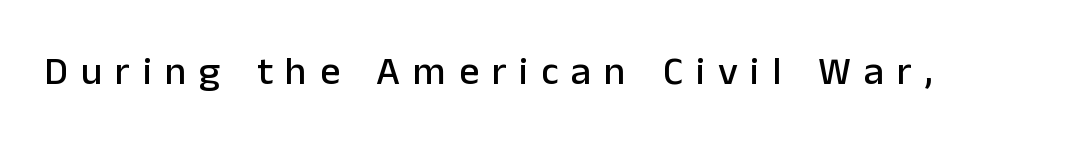
{"serif": "no", "italic": "no", "width": "normal", "stroke_contrast": "low", "x_height": "medium", "monospaced": "no", "underline": "no", "letter_spacing": "wide", "letter_spacing_em": 0.32, "glyph_px": 40}
